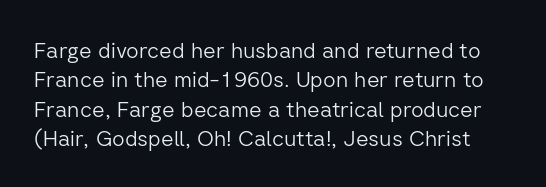
Descenders are the only things crossing below the line. The cut favours lightness, reaching ordinary text weight at its darkest. Observe the ordinary spacing: letters are neighbours, not strangers. Style check: upright. Quick note: interline space is typical.
